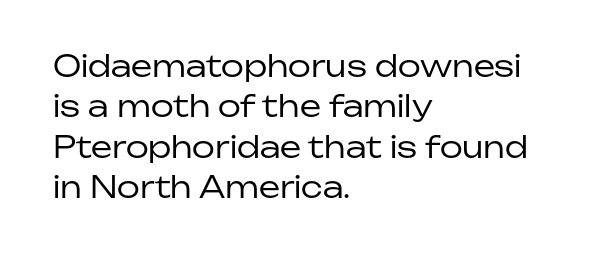
The characters display no serif detailing; their extremities are plain. In CSS terms this would be text-align: left. Ordinary non-slanted type is in use. A typesetter would call this proportional, since set widths differ per character.
